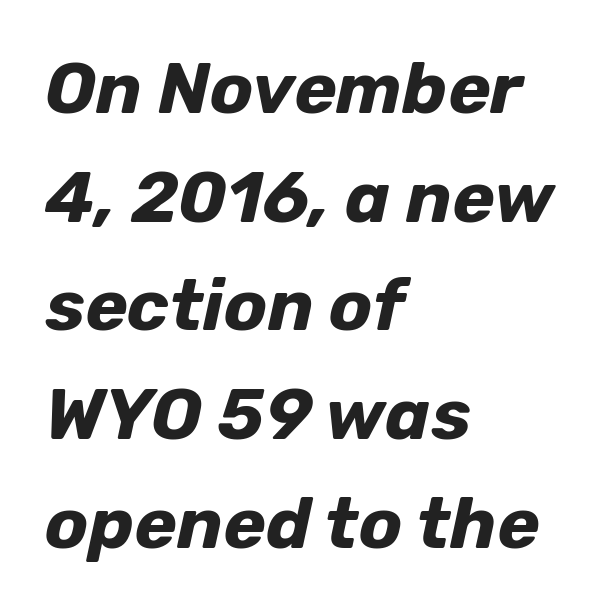
{"italic": "yes", "lean": "right", "slant_degrees": 12, "bold": "yes", "weight": "bold", "width": "normal", "stroke_contrast": "low", "x_height": "medium", "monospaced": "no", "underline": "no", "align": "left", "line_spacing": "normal", "line_spacing_ratio": 1.51, "letter_spacing": "normal", "letter_spacing_em": 0.0, "glyph_px": 72}
